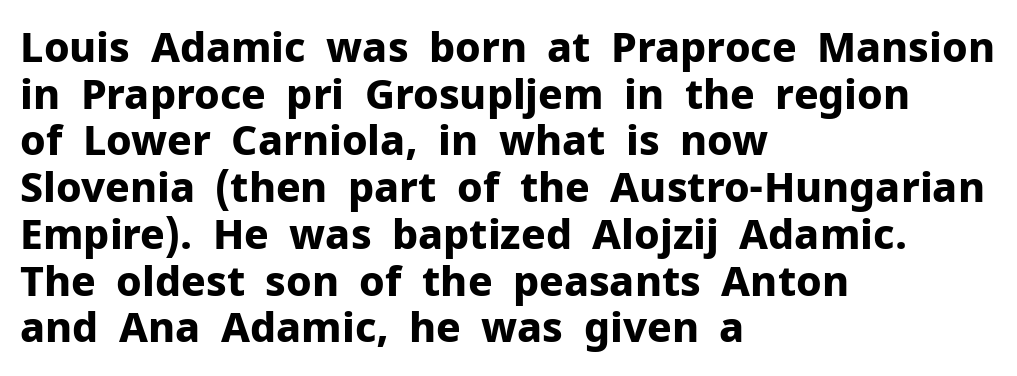
{"serif": "no", "italic": "no", "bold": "yes", "weight": "bold", "width": "normal", "stroke_contrast": "low", "x_height": "medium", "monospaced": "no", "underline": "no", "align": "left", "line_spacing": "tight", "line_spacing_ratio": 1.14, "letter_spacing": "normal", "letter_spacing_em": 0.0, "glyph_px": 41}
